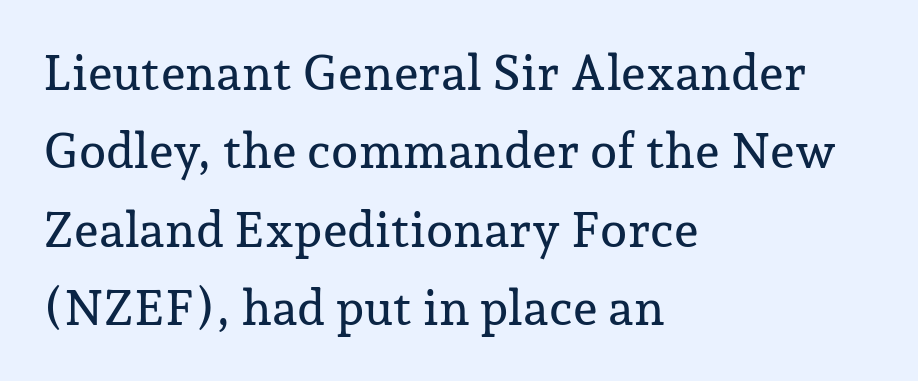
Q: Is the text italic (slanted)? A: No, it is upright.
Q: Is the typeface a serif or a sans-serif typeface? A: Serif.
Q: Is the text underlined? A: No.
Q: How is the paragraph aligned? A: Left-aligned.
Q: Is the spacing between letters normal or unusually wide? A: Normal.
Q: Is the spacing between lines tight, normal or loose? A: Normal.
Q: Width (condensed, normal, or wide)? A: Normal.
Q: Stroke contrast? A: Low.
Q: x-height? A: Medium.
Q: Monospaced? A: No.
